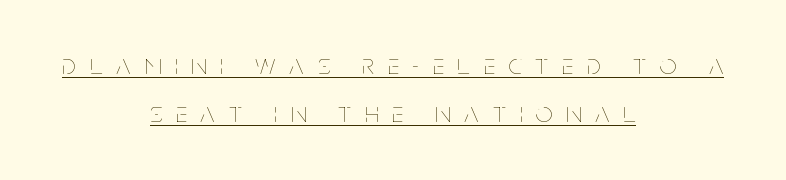
The image shows 29 px thin, condensed type, upright; set centered, normal line spacing (1.66x), unusually wide letter spacing (+0.48 em), underlined; low stroke contrast and a large x-height.
